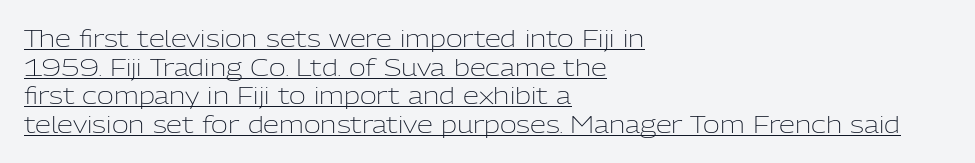
The image shows 23 px text type, upright; set left-aligned, line spacing 1.24x, normal letter spacing, underlined.
